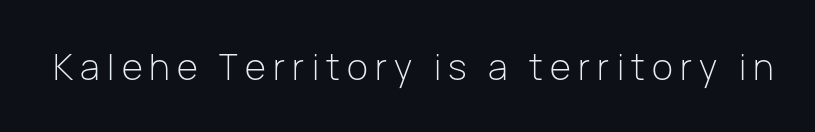
Unlike italic type, these characters show no tilt at all. Decoration check: the copy has no underline. This sample uses expanded letter spacing, leaving extra air between glyphs. Looks like regular typesetting: each glyph gets only the width it needs. Is this a sans? Yes — the strokes have no serifs. Stroke thickness stays within the range of a standard reading face or lighter.
